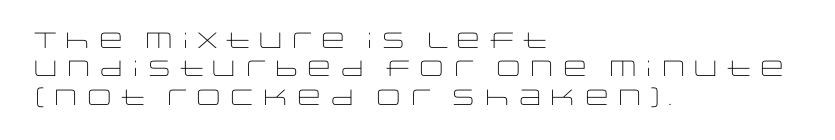
Q: Is the text bold? A: No.
Q: Is the text italic (slanted)? A: No, it is upright.
Q: Is the text underlined? A: No.
Q: How is the paragraph aligned? A: Left-aligned.
Q: Is the spacing between letters normal or unusually wide? A: Normal.
Q: Is the spacing between lines tight, normal or loose? A: Normal.
